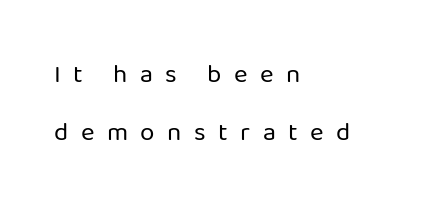
{"italic": "no", "bold": "no", "underline": "no", "align": "left", "line_spacing": "loose", "line_spacing_ratio": 2.23, "letter_spacing": "wide", "letter_spacing_em": 0.48, "glyph_px": 26}
